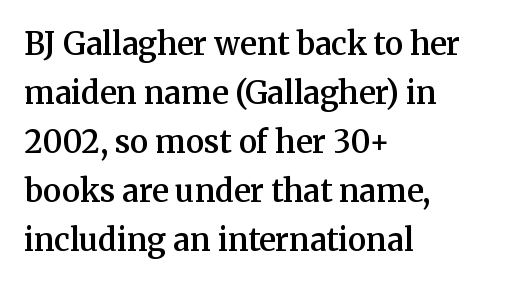
Line spacing here is normal. The paragraph has a hard left edge and a soft right edge. Does the type have serifs? Yes, each stem ends in a small foot. The characters look somewhat weighty, a semibold short of true bold. Do the characters align in a grid? No, the font is proportional.
